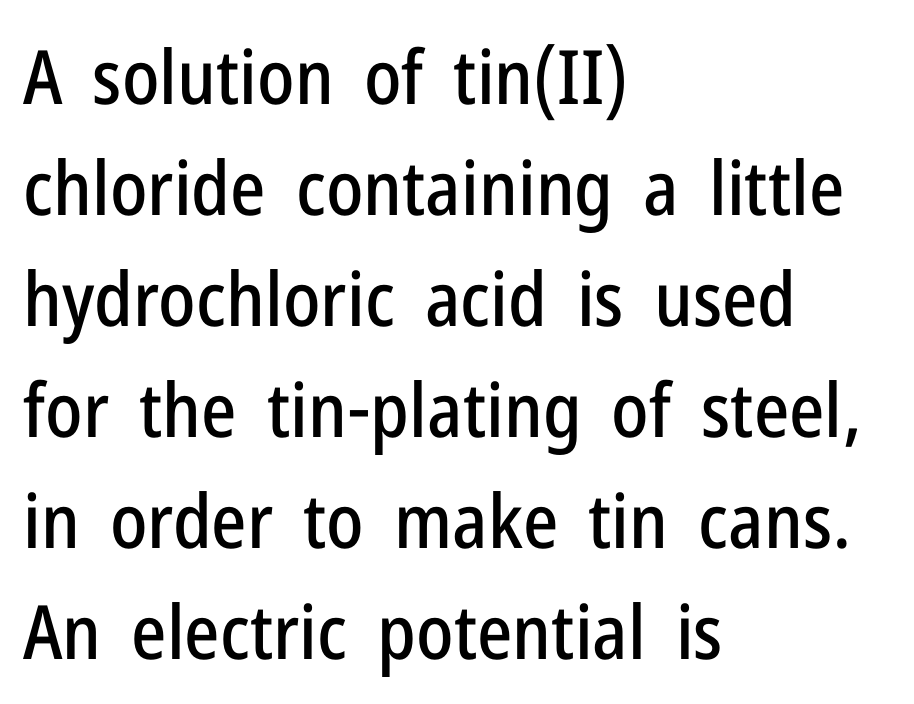
{"serif": "no", "italic": "no", "width": "condensed", "stroke_contrast": "low", "x_height": "medium", "monospaced": "no", "underline": "no", "align": "left", "line_spacing": "normal", "line_spacing_ratio": 1.48, "letter_spacing": "normal", "letter_spacing_em": 0.0, "glyph_px": 75}
